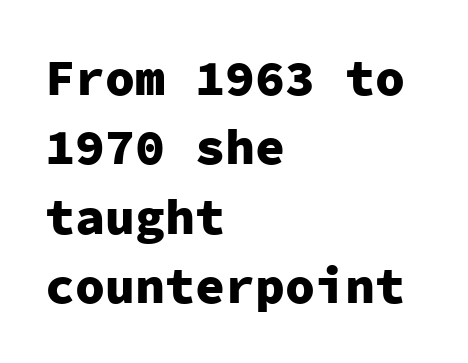
The image shows 50 px heavy sans-serif type, upright, monospaced; set left-aligned, normal line spacing (1.39x), normal letter spacing, not underlined; low stroke contrast and a medium x-height.
